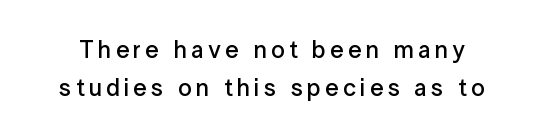
Posture: upright roman. The words here are not underlined. The rows are spaced the way most documents space them. These words are printed semibold, heavier than regular yet not bold.
